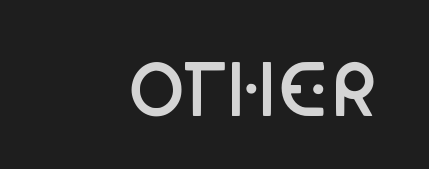
The image shows 70 px semibold, condensed sans-serif type, upright; set normal letter spacing, not underlined; low stroke contrast and a large x-height.
